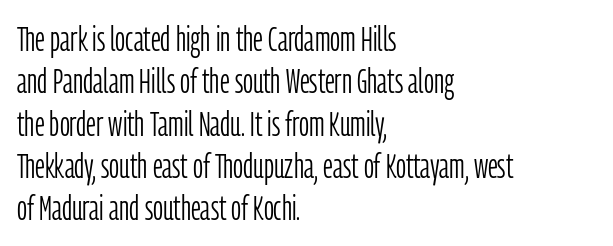
The image shows 35 px light, condensed sans-serif type, upright; set left-aligned, line spacing 1.21x, normal letter spacing, not underlined; low stroke contrast and a medium x-height.
